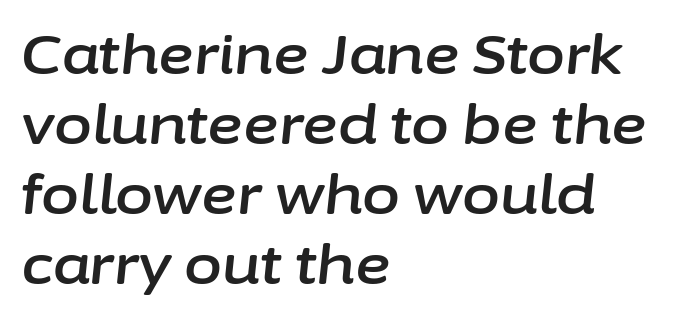
Note the varied advance widths — an 'i' is clearly narrower than an 'm'. The baseline area is clear. Notice how the passage keeps a crisp vertical edge on the left only. Vertically, the passage feels balanced, rows spaced as you'd expect. These lines were composed using italics.
